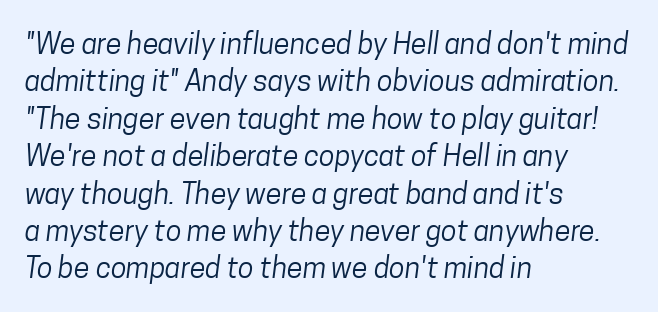
The specimen omits any rule beneath the text block's lines. How would I describe the line gaps? Plain and ordinary. The face used here is proportionally spaced, like ordinary book or web type. There is no visible air inserted between adjacent glyphs.
